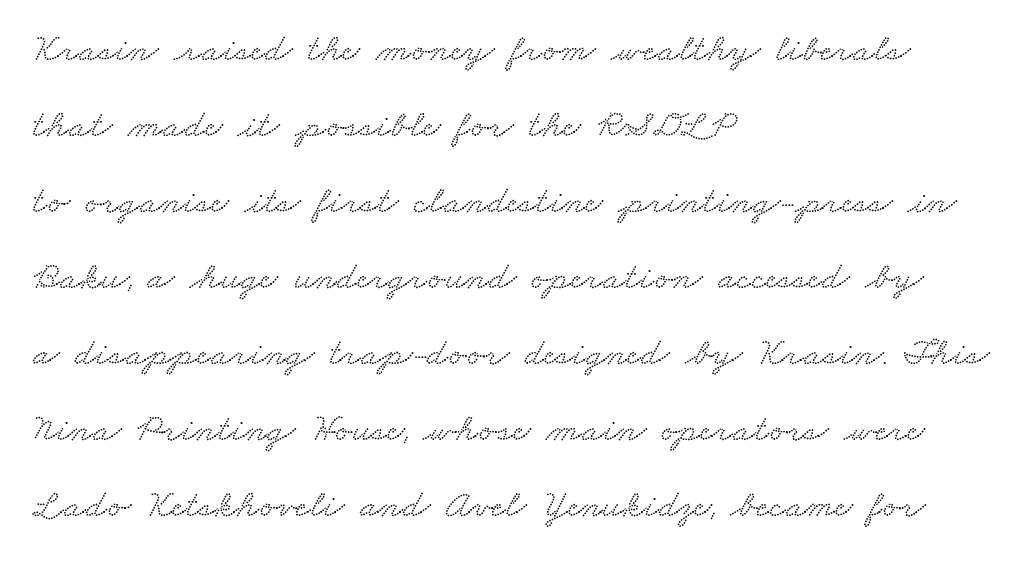
Q: Is the typeface a serif or a sans-serif typeface? A: Serif.
Q: Is the text underlined? A: No.
Q: How is the paragraph aligned? A: Left-aligned.
Q: Is the spacing between letters normal or unusually wide? A: Normal.
Q: Is the spacing between lines tight, normal or loose? A: Loose.
Q: Width (condensed, normal, or wide)? A: Wide.
Q: Stroke contrast? A: Low.
Q: x-height? A: Small.
Q: Monospaced? A: No.
